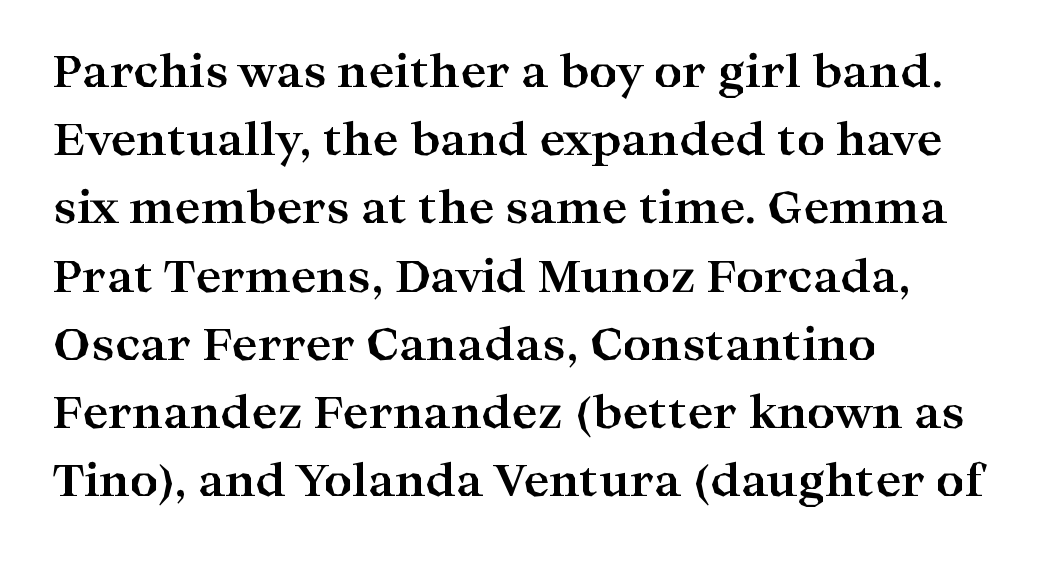
Standard letterfit; no display-style spreading of the glyphs. Classification — serif. Notice how the stems are strictly vertical — no italics here. Quick note: interline space is typical. Horizontally, the lines are justified to the leading edge only.
